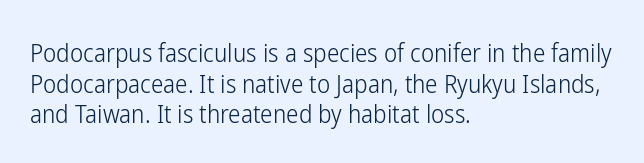
The image shows 25 px text type, upright; set left-aligned, line spacing 1.23x, normal letter spacing, not underlined.
